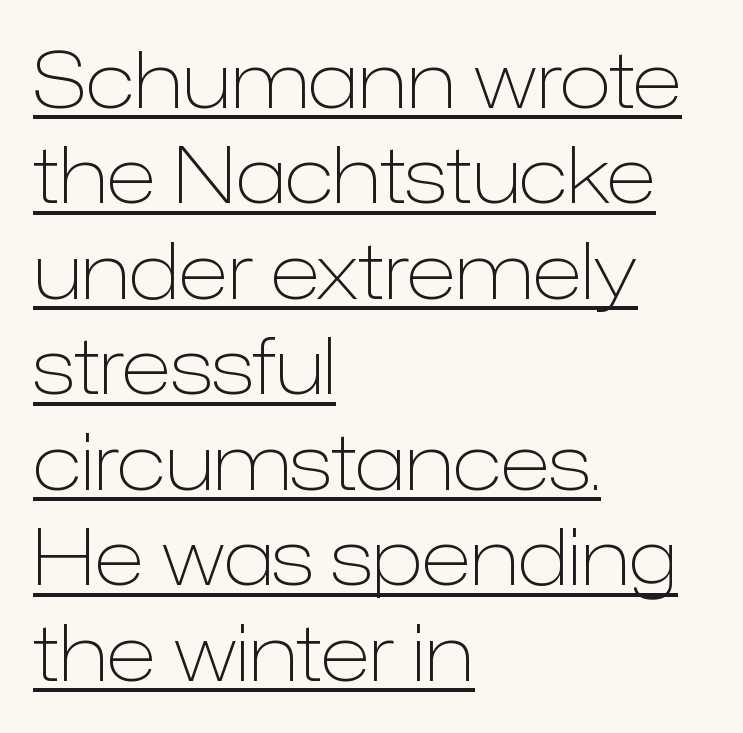
There is no visible air inserted between adjacent glyphs. This rendering uses left alignment, leaving the right contour irregular. The passage shown is not bold in any degree. Looks like someone drew a line under every word here.
